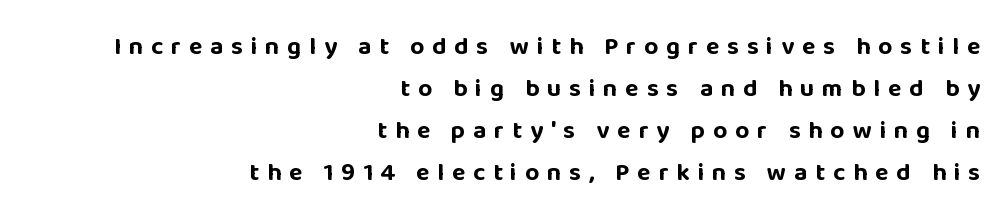
The image shows 25 px bold type, upright; set right-aligned, normal line spacing (1.68x), unusually wide letter spacing (+0.31 em), not underlined.
